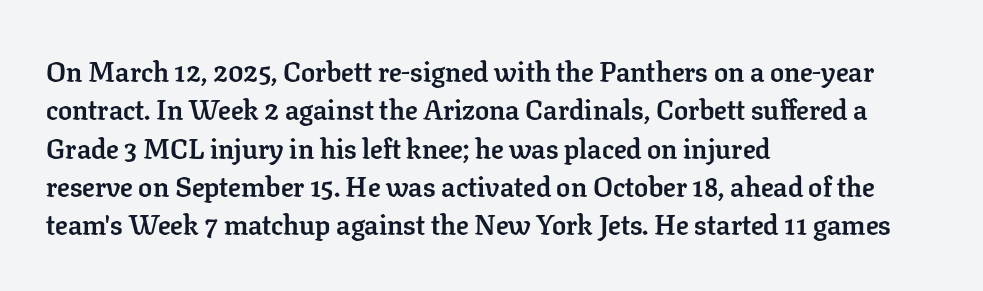
{"serif": "yes", "italic": "no", "bold": "yes", "weight": "semibold", "width": "normal", "stroke_contrast": "low", "x_height": "medium", "monospaced": "no", "underline": "no", "align": "left", "line_spacing": "normal", "line_spacing_ratio": 1.37, "letter_spacing": "normal", "letter_spacing_em": 0.0, "glyph_px": 28}
